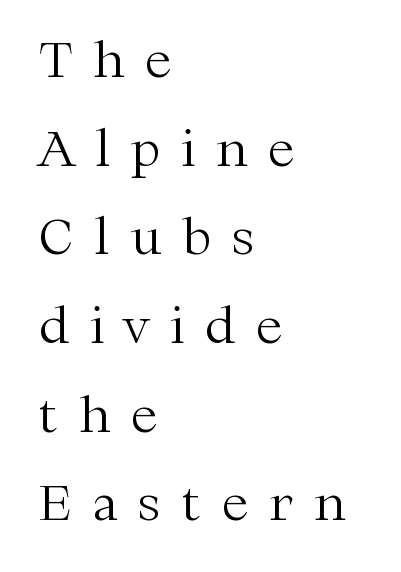
Q: Is the text bold? A: No.
Q: Is the text italic (slanted)? A: No, it is upright.
Q: Is the typeface a serif or a sans-serif typeface? A: Serif.
Q: Is the text underlined? A: No.
Q: How is the paragraph aligned? A: Left-aligned.
Q: Is the spacing between letters normal or unusually wide? A: Unusually wide.
Q: Width (condensed, normal, or wide)? A: Normal.
Q: Stroke contrast? A: Medium.
Q: x-height? A: Medium.
Q: Monospaced? A: No.
